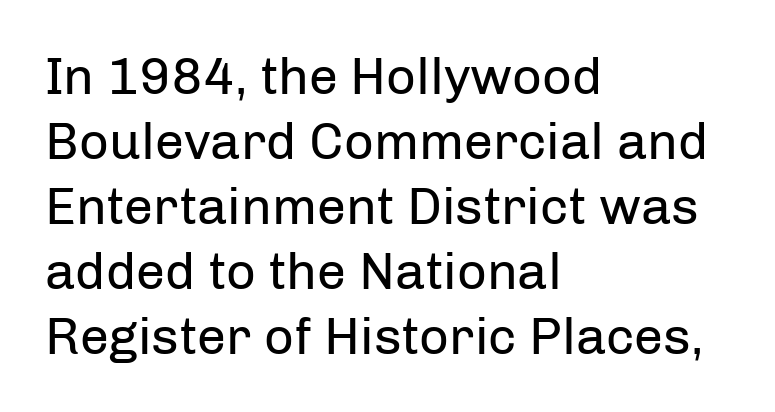
A typesetter would label this face a sans. The passage shown is typed in a proportional face where columns would drift. Is the type heavy? It reads as light-to-regular instead. The block of text has a typical density, with ordinary space between rows. Reading down the block, your eye returns to a fixed left position each line.
